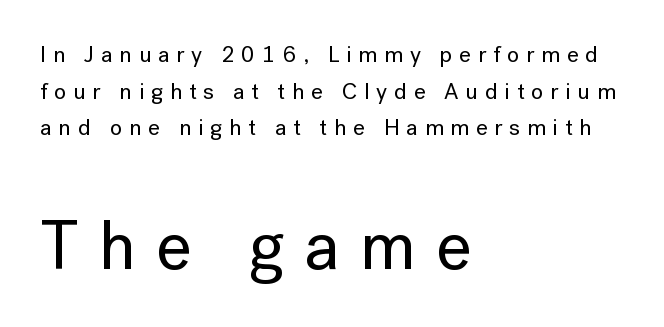
The image shows 69 px sans-serif type, upright; set left-aligned, normal line spacing (1.59x), unusually wide letter spacing (+0.29 em), not underlined; the second (bottom) block is 3.0x larger; low stroke contrast and a medium x-height.
